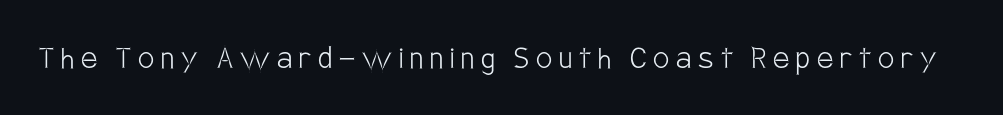
The image shows 36 px light, condensed sans-serif type, upright; set not underlined; low stroke contrast and a large x-height.
